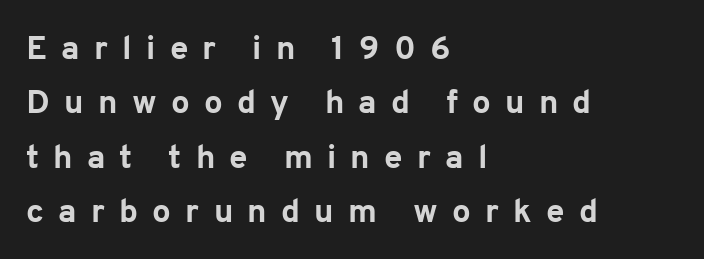
Q: Is the text bold? A: Yes.
Q: Is the text italic (slanted)? A: No, it is upright.
Q: Is the typeface a serif or a sans-serif typeface? A: Sans-serif.
Q: Is the text underlined? A: No.
Q: How is the paragraph aligned? A: Left-aligned.
Q: Is the spacing between letters normal or unusually wide? A: Unusually wide.
Q: Is the spacing between lines tight, normal or loose? A: Normal.
Q: Width (condensed, normal, or wide)? A: Normal.
Q: Stroke contrast? A: Low.
Q: x-height? A: Medium.
Q: Monospaced? A: No.
